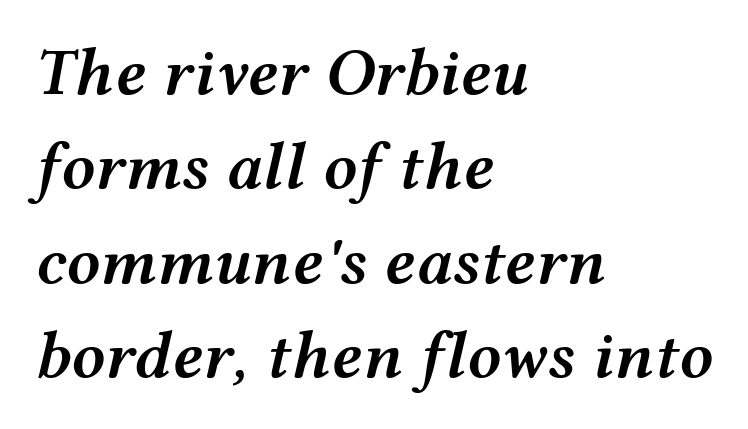
This rendering uses left alignment, leaving the right contour irregular. Slant detected: the letters are inclined. Every letter is mildly thick-stroked: semibold rather than bold. Line spacing here is normal. These lines are rendered in a variable-pitch font.
